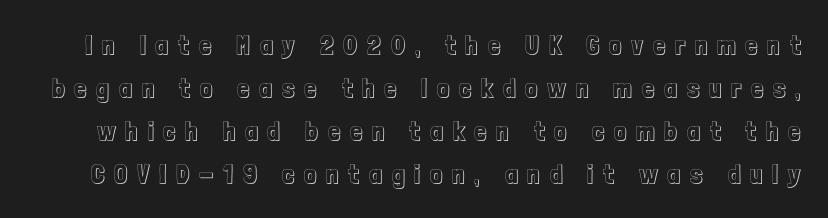
The typography opts for an upright posture over an oblique one. Regarding leading, the lines here are spaced in the standard way. A clean baseline with only descenders dipping below it. Spacing between characters has been opened up far beyond the box default.
